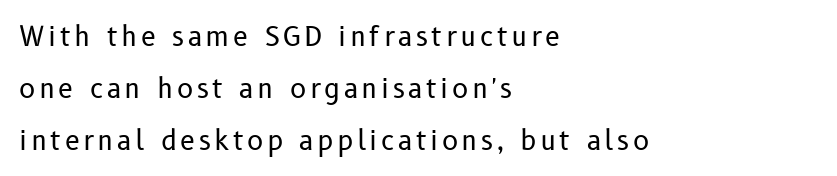
The image shows 27 px text type, upright; set left-aligned, loose line spacing (1.92x), not underlined.
